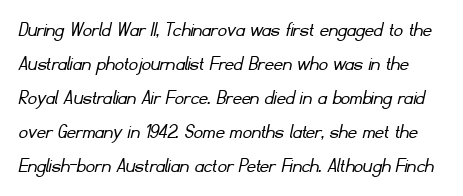
The image shows 22 px text type; set normal line spacing (1.54x), normal letter spacing, not underlined.
